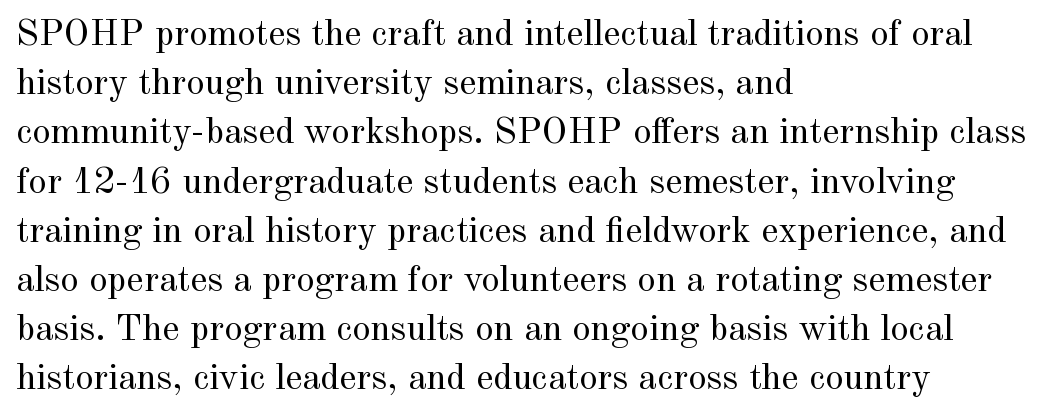
The image shows 37 px regular-weight serif type, upright; set left-aligned, normal line spacing (1.33x), normal letter spacing, not underlined; a small x-height.
